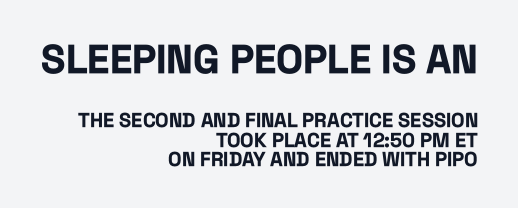
The image shows 40 px bold, condensed sans-serif type, upright; set right-aligned, tight line spacing (0.96x), normal letter spacing, not underlined; the first (top) block is 2.0x larger; low stroke contrast and a large x-height.
